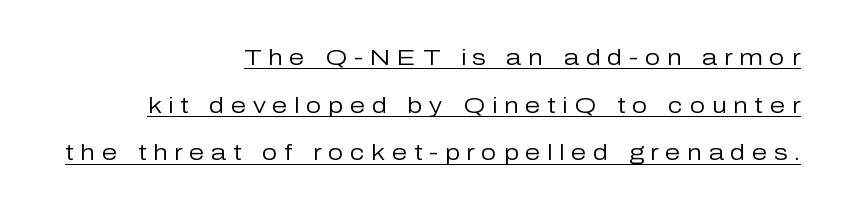
Q: Is the text bold? A: No.
Q: Is the text italic (slanted)? A: No, it is upright.
Q: Is the text underlined? A: Yes.
Q: How is the paragraph aligned? A: Right-aligned.
Q: Is the spacing between letters normal or unusually wide? A: Unusually wide.
Q: Is the spacing between lines tight, normal or loose? A: Loose.
